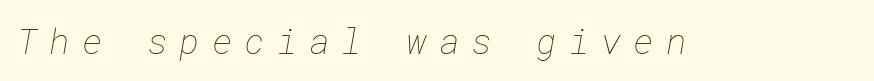
Q: Is the text bold? A: No.
Q: Is the text underlined? A: No.
Q: Is the spacing between letters normal or unusually wide? A: Unusually wide.
Q: Width (condensed, normal, or wide)? A: Normal.
Q: Stroke contrast? A: Low.
Q: x-height? A: Medium.
